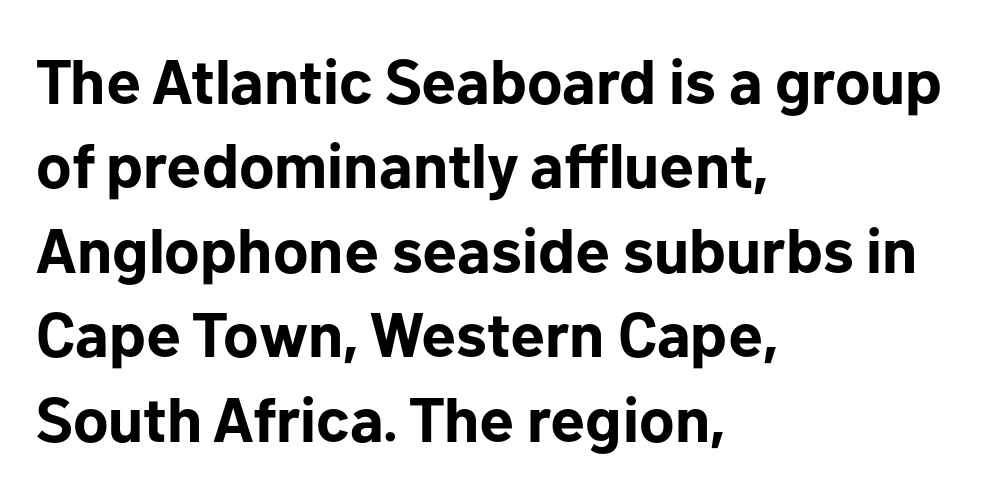
Q: Is the text bold? A: Yes.
Q: Is the text italic (slanted)? A: No, it is upright.
Q: Is the typeface a serif or a sans-serif typeface? A: Sans-serif.
Q: Is the text underlined? A: No.
Q: How is the paragraph aligned? A: Left-aligned.
Q: Is the spacing between letters normal or unusually wide? A: Normal.
Q: Is the spacing between lines tight, normal or loose? A: Normal.
Q: Width (condensed, normal, or wide)? A: Normal.
Q: Stroke contrast? A: Low.
Q: x-height? A: Medium.
Q: Monospaced? A: No.
